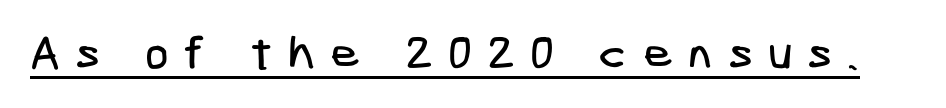
The image shows 47 px condensed sans-serif type; set unusually wide letter spacing (+0.32 em), underlined; low stroke contrast and a medium x-height.
